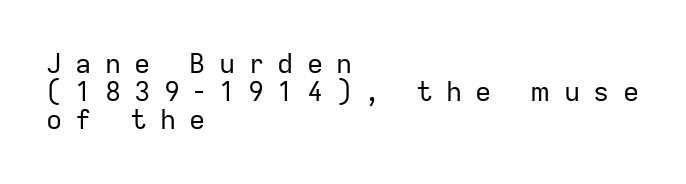
The image shows 27 px text type, upright; set left-aligned, tight line spacing (1.04x), unusually wide letter spacing (+0.49 em), not underlined.
